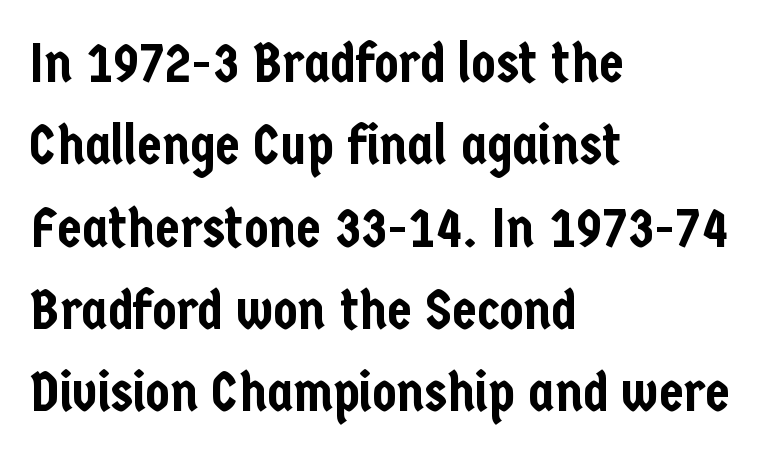
{"serif": "no", "italic": "no", "width": "condensed", "stroke_contrast": "low", "x_height": "medium", "monospaced": "no", "underline": "no", "align": "left", "line_spacing": "normal", "line_spacing_ratio": 1.47, "letter_spacing": "normal", "letter_spacing_em": 0.0, "glyph_px": 56}
